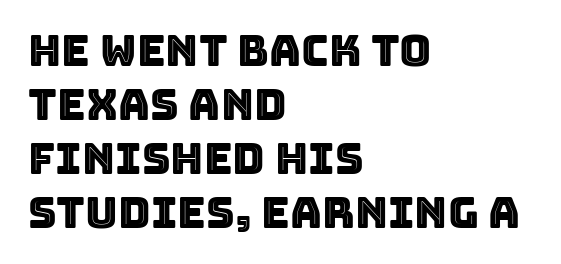
Q: Is the text italic (slanted)? A: No, it is upright.
Q: Is the text underlined? A: No.
Q: How is the paragraph aligned? A: Left-aligned.
Q: Is the spacing between letters normal or unusually wide? A: Normal.
Q: Width (condensed, normal, or wide)? A: Normal.
Q: x-height? A: Large.
Q: Monospaced? A: No.
